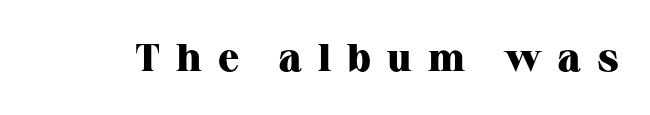
Q: Is the text bold? A: Yes.
Q: Is the text italic (slanted)? A: No, it is upright.
Q: Is the typeface a serif or a sans-serif typeface? A: Serif.
Q: Is the text underlined? A: No.
Q: Is the spacing between letters normal or unusually wide? A: Unusually wide.
Q: Width (condensed, normal, or wide)? A: Normal.
Q: Stroke contrast? A: High.
Q: x-height? A: Medium.
Q: Monospaced? A: No.
